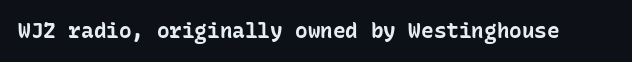
{"italic": "no", "bold": "yes", "underline": "no", "letter_spacing": "normal", "letter_spacing_em": 0.0, "glyph_px": 21}
